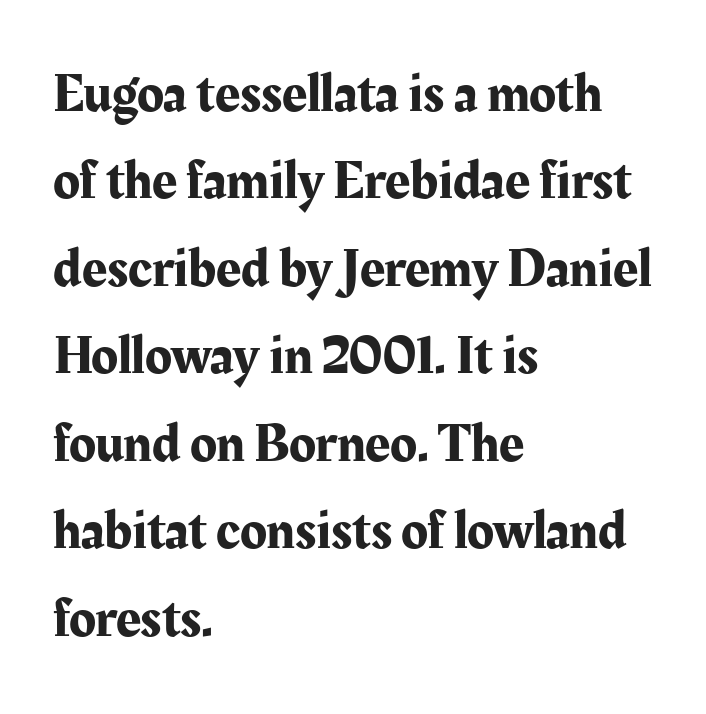
The image shows 55 px serif type, upright; set left-aligned, normal line spacing (1.59x), normal letter spacing, not underlined; medium stroke contrast and a medium x-height.
